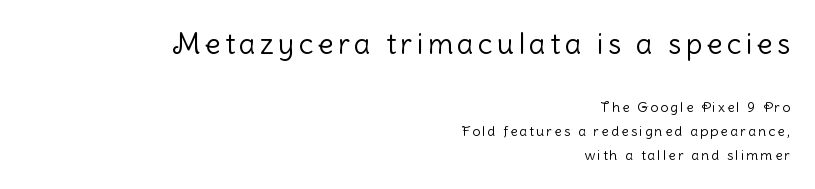
Q: Is the text bold? A: No.
Q: Is the text italic (slanted)? A: No, it is upright.
Q: Is the typeface a serif or a sans-serif typeface? A: Sans-serif.
Q: Is the text underlined? A: No.
Q: How is the paragraph aligned? A: Right-aligned.
Q: Which block of text is set in a larger size, the first (top) or the second (bottom)? A: The first (top) one.
Q: Width (condensed, normal, or wide)? A: Normal.
Q: Stroke contrast? A: Low.
Q: x-height? A: Medium.
Q: Monospaced? A: No.
